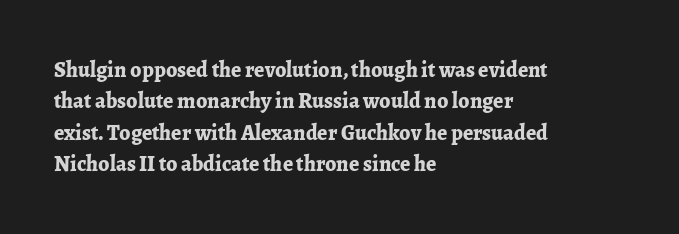
{"italic": "no", "bold": "yes", "underline": "no", "align": "left", "line_spacing": "normal", "line_spacing_ratio": 1.43, "letter_spacing": "normal", "letter_spacing_em": 0.0, "glyph_px": 22}
